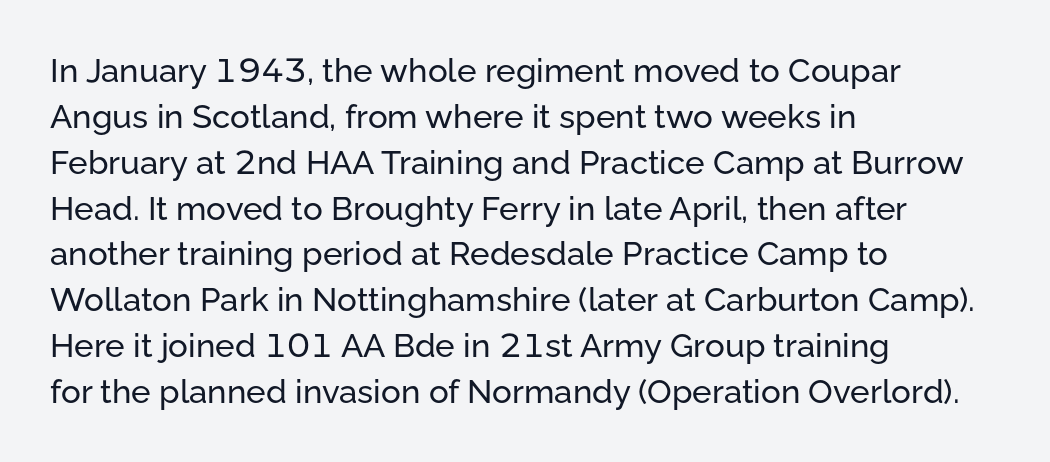
{"serif": "no", "italic": "no", "width": "normal", "stroke_contrast": "low", "x_height": "medium", "monospaced": "no", "underline": "no", "align": "left", "line_spacing": "normal", "line_spacing_ratio": 1.39, "letter_spacing": "normal", "letter_spacing_em": 0.0, "glyph_px": 33}
